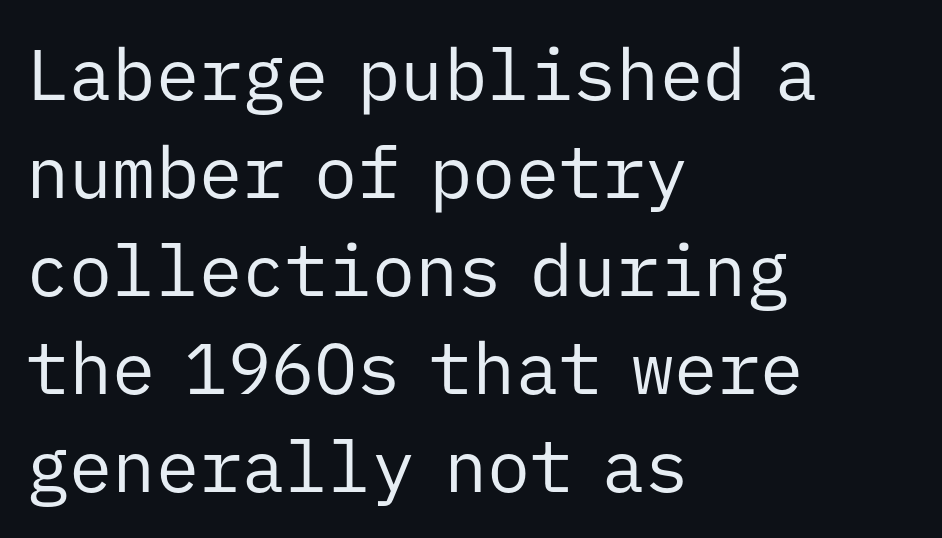
{"serif": "no", "italic": "no", "bold": "no", "weight": "regular", "width": "normal", "stroke_contrast": "low", "x_height": "medium", "monospaced": "yes", "underline": "no", "align": "left", "line_spacing": "normal", "line_spacing_ratio": 1.36, "letter_spacing": "normal", "letter_spacing_em": 0.0, "glyph_px": 72}
